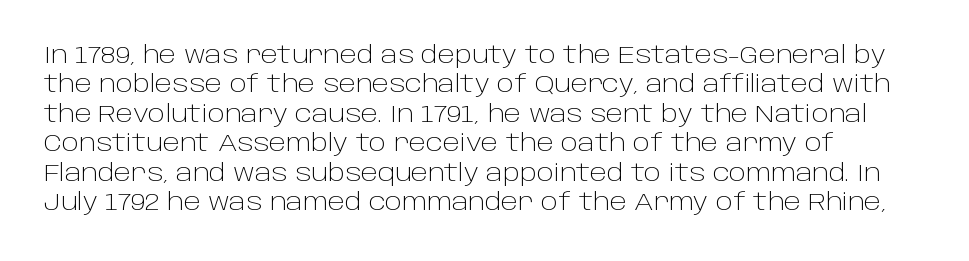
It's the straight-up-and-down kind of type. The face used here is rendered with its standard letterfit. The setting favours the left margin, as ordinary paragraphs usually do. This is not heavy type; no bold has been used. Interline gaps are of average width in this sample.
